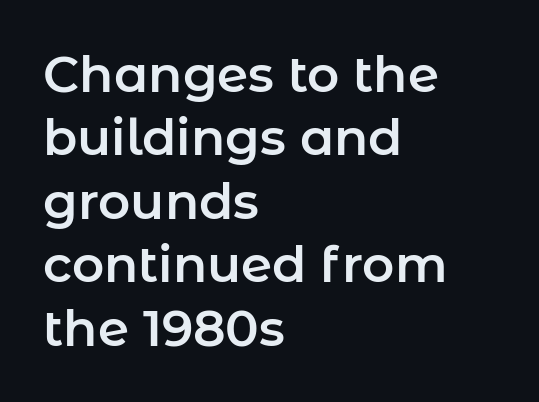
The image shows 50 px sans-serif type, upright; set left-aligned, normal line spacing (1.27x), normal letter spacing, not underlined; low stroke contrast and a medium x-height.
